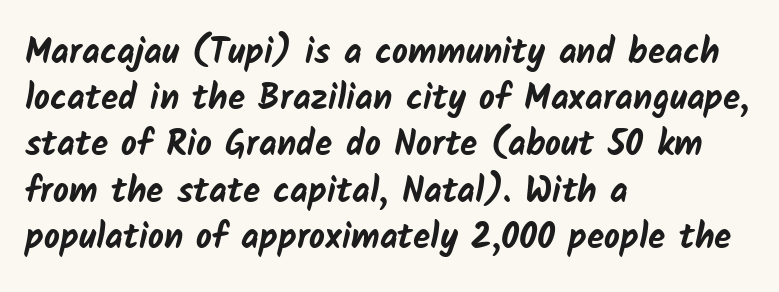
The image shows 35 px bold sans-serif type; set left-aligned, normal line spacing (1.32x), normal letter spacing, not underlined; low stroke contrast and a medium x-height.
